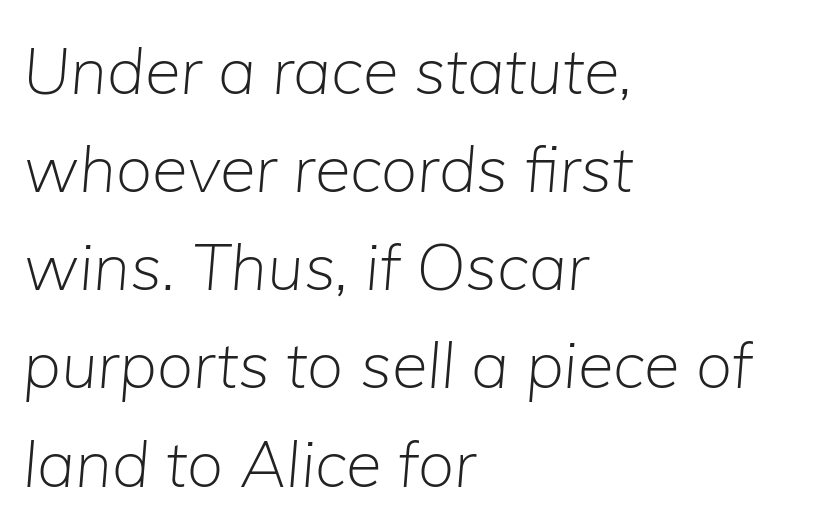
Weight: regular or lighter. The passage shown is typed in a proportional face where columns would drift. A normal amount of white space separates one row of letters from the next. Words float on clear page, feet unadorned. Honestly, the letter spacing is just normal — you wouldn't notice it. Layout note: lines flush left.
